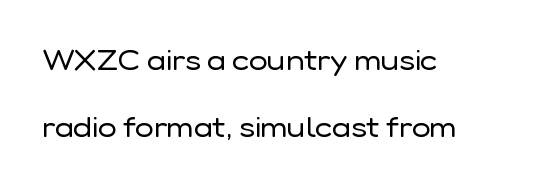
{"serif": "no", "italic": "no", "bold": "no", "weight": "regular", "width": "normal", "stroke_contrast": "low", "x_height": "medium", "monospaced": "no", "underline": "no", "align": "left", "line_spacing": "loose", "line_spacing_ratio": 2.38, "letter_spacing": "normal", "letter_spacing_em": 0.0, "glyph_px": 28}
